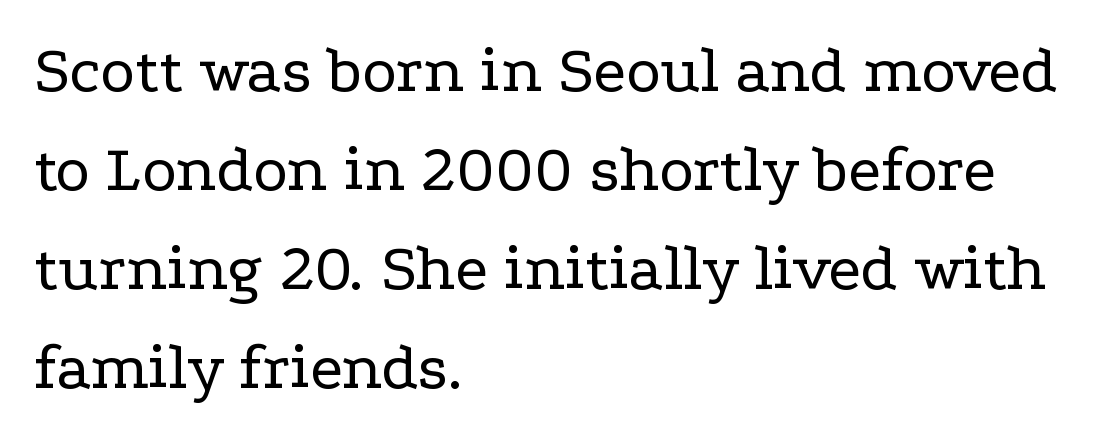
The image shows 66 px regular-weight, wide serif type, upright; set left-aligned, normal line spacing (1.5x), normal letter spacing, not underlined; low stroke contrast and a medium x-height.
